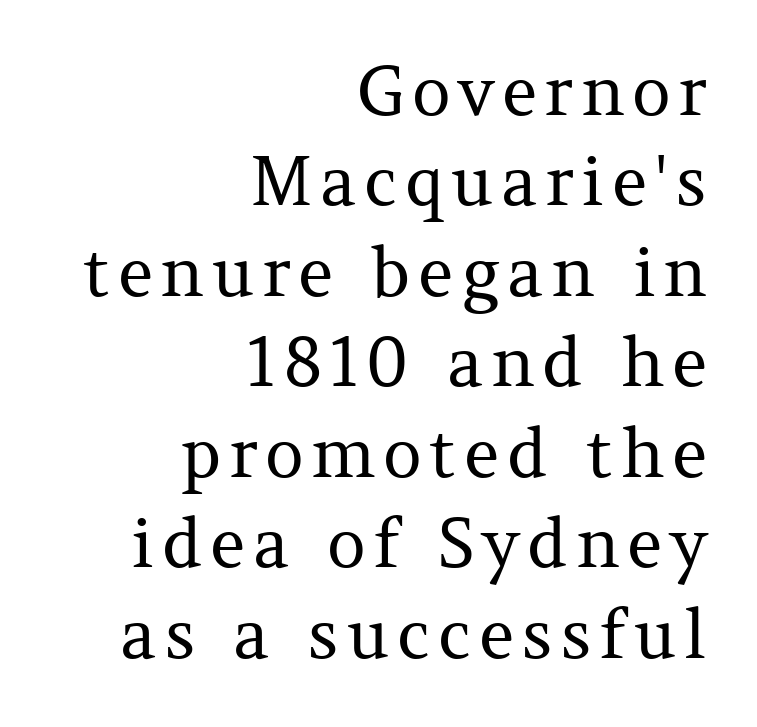
Any mark beneath the type? The region is blank. Baseline-to-baseline distance is the conventional proportion of letter height. These lines are set flush right with a ragged left edge. Posture: upright roman.
